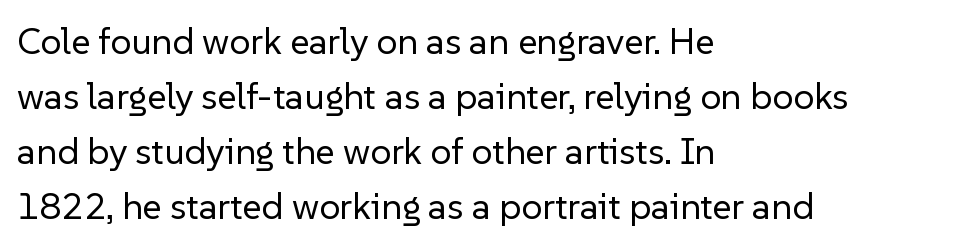
Counters stay open thanks to moderate or lighter strokes. Observe the absence of serifs on each vertical stroke in this sample. Rendered with straight, roman letterforms. The compositor pushed each line to the left boundary.
